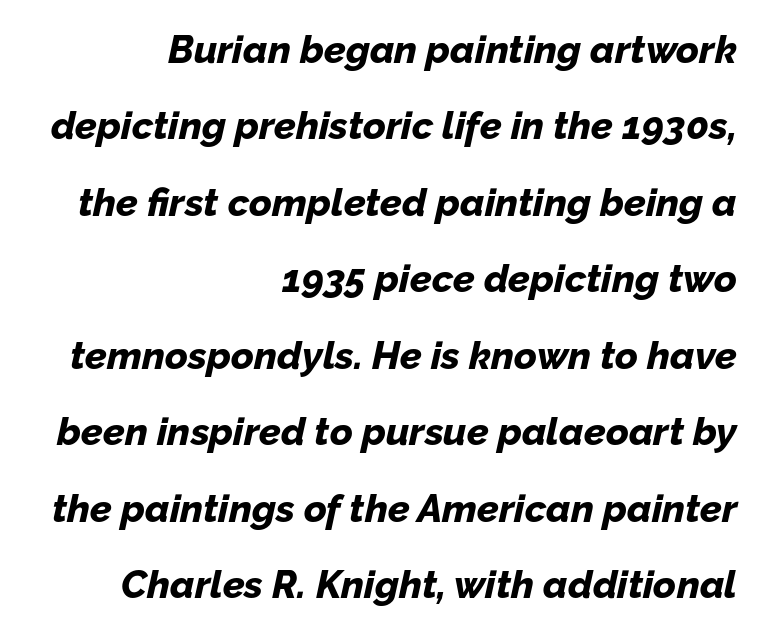
The image shows 39 px bold type, italic (leaning right); set right-aligned, loose line spacing (1.96x), normal letter spacing, not underlined; low stroke contrast and a medium x-height.
